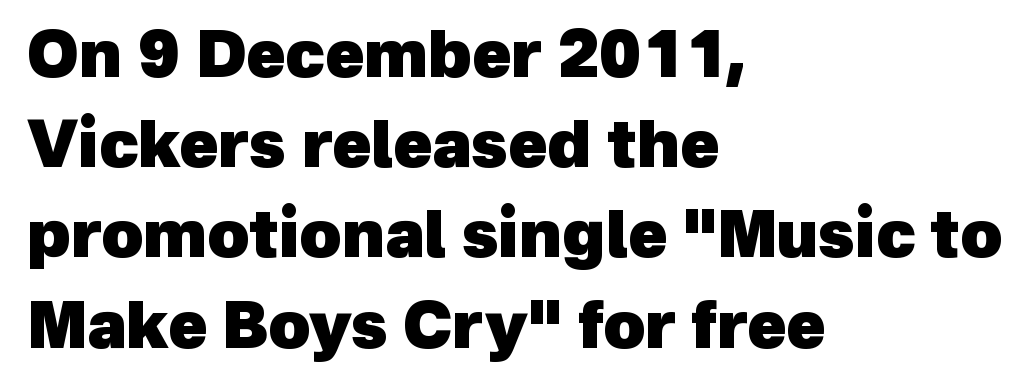
The image shows 64 px heavy sans-serif type; set left-aligned, normal line spacing (1.41x), normal letter spacing, not underlined; a medium x-height.
